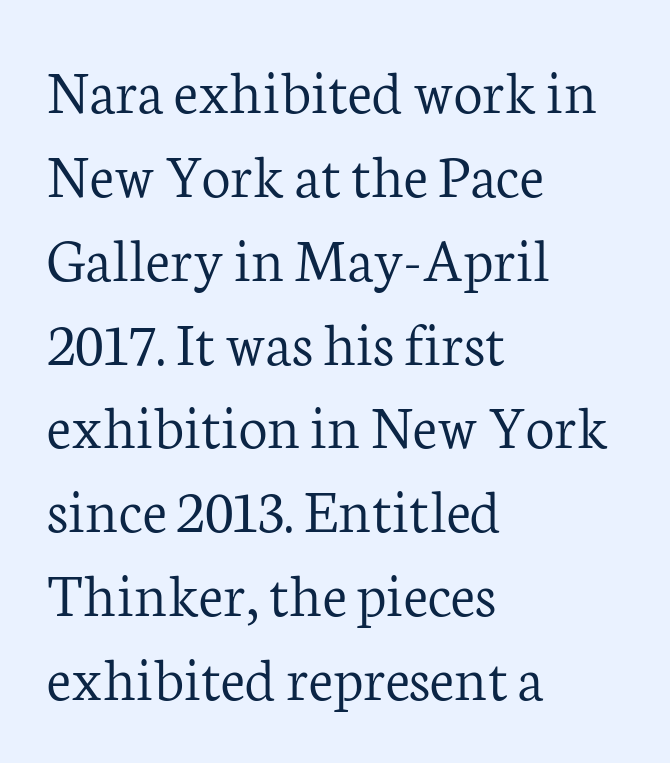
Q: Is the text bold? A: No.
Q: Is the text italic (slanted)? A: No, it is upright.
Q: Is the typeface a serif or a sans-serif typeface? A: Serif.
Q: Is the text underlined? A: No.
Q: How is the paragraph aligned? A: Left-aligned.
Q: Is the spacing between letters normal or unusually wide? A: Normal.
Q: Is the spacing between lines tight, normal or loose? A: Normal.
Q: Width (condensed, normal, or wide)? A: Normal.
Q: Stroke contrast? A: Low.
Q: x-height? A: Medium.
Q: Monospaced? A: No.
